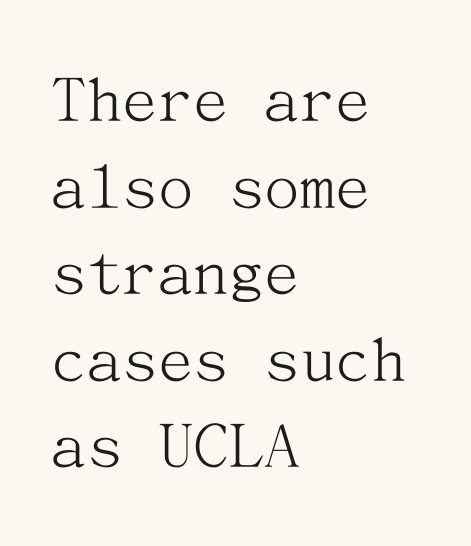
The image shows 71 px light serif type, upright; set left-aligned, line spacing 1.22x, normal letter spacing, not underlined; medium stroke contrast and a medium x-height.
